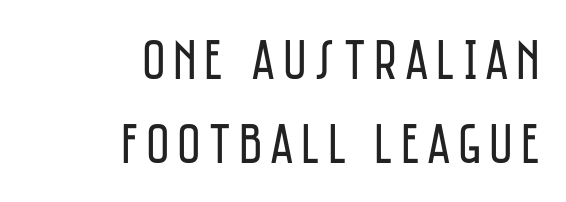
The image shows 57 px regular-weight, condensed sans-serif type, upright; set right-aligned, normal line spacing (1.47x), not underlined; low stroke contrast and a large x-height.
